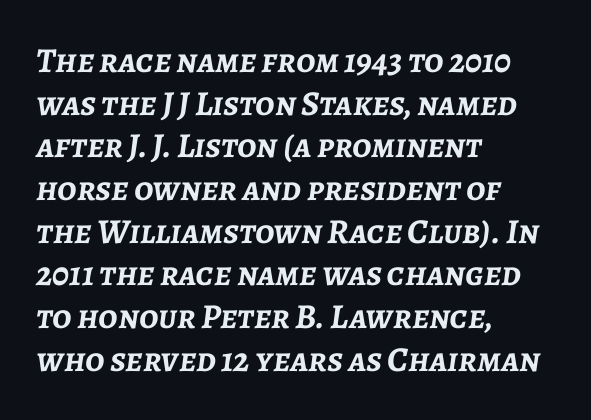
Q: Is the text bold? A: Yes.
Q: Is the text italic (slanted)? A: Yes, it leans right by about 7 degrees.
Q: Is the text underlined? A: No.
Q: How is the paragraph aligned? A: Left-aligned.
Q: Is the spacing between letters normal or unusually wide? A: Normal.
Q: Width (condensed, normal, or wide)? A: Normal.
Q: Stroke contrast? A: Low.
Q: x-height? A: Medium.
Q: Monospaced? A: No.
